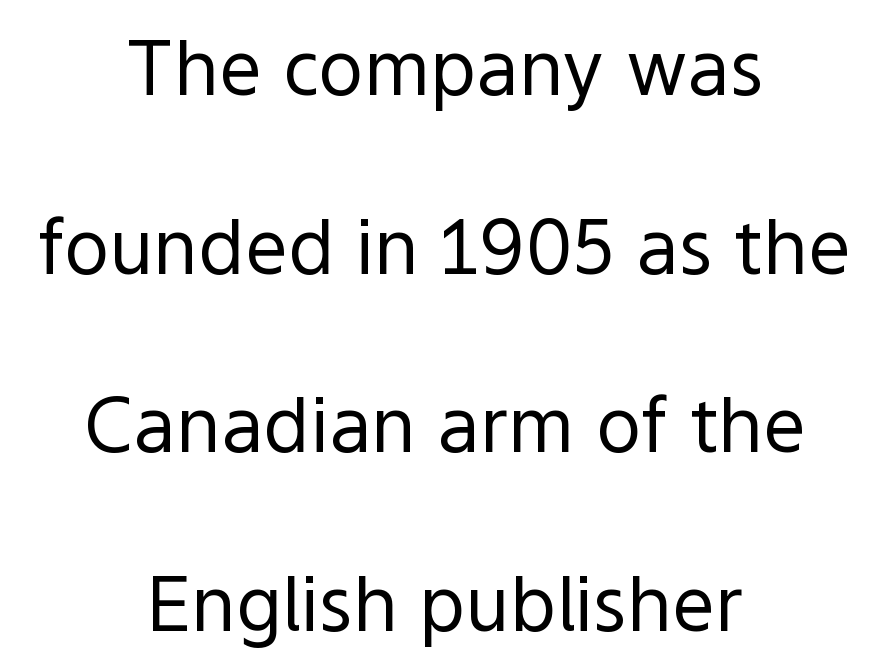
The image shows 76 px regular-weight sans-serif type, upright; set centered, loose line spacing (2.35x), normal letter spacing, not underlined; a medium x-height.
